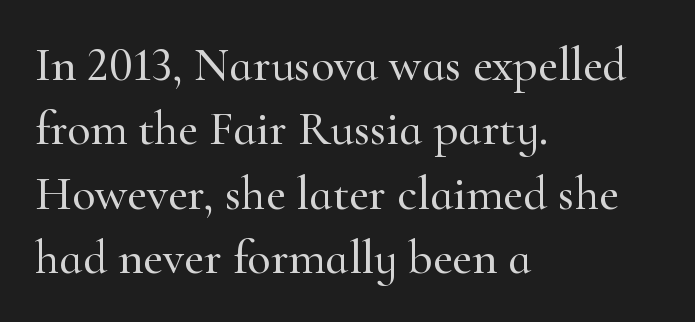
{"serif": "yes", "italic": "no", "width": "normal", "stroke_contrast": "high", "x_height": "small", "monospaced": "no", "underline": "no", "align": "left", "line_spacing": "normal", "line_spacing_ratio": 1.34, "letter_spacing": "normal", "letter_spacing_em": 0.0, "glyph_px": 48}
